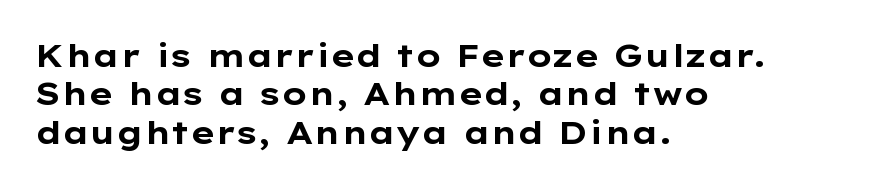
Q: Is the text bold? A: Yes.
Q: Is the text italic (slanted)? A: No, it is upright.
Q: Is the typeface a serif or a sans-serif typeface? A: Sans-serif.
Q: Is the text underlined? A: No.
Q: How is the paragraph aligned? A: Left-aligned.
Q: Is the spacing between letters normal or unusually wide? A: Normal.
Q: Width (condensed, normal, or wide)? A: Wide.
Q: Stroke contrast? A: Low.
Q: x-height? A: Medium.
Q: Monospaced? A: No.
